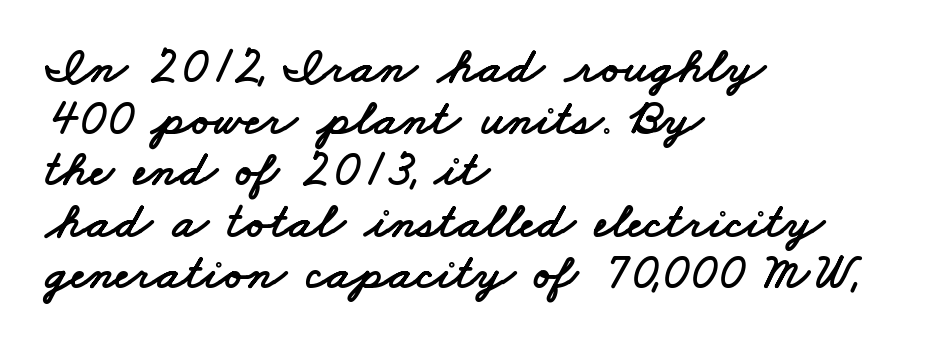
The rag falls on the right side of this text block. This sample uses plain, unmodified letter spacing. Serif or sans? Sans — the stroke terminals are bare. Interline gaps are noticeably narrow in this sample. Clear beneath every line of the passage.
